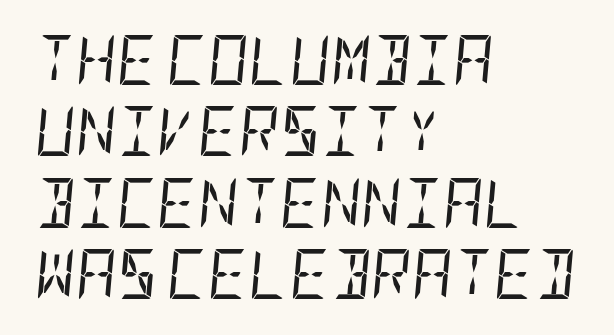
Q: Is the text bold? A: No.
Q: Is the text italic (slanted)? A: Yes, it leans right by about 5 degrees.
Q: Is the text underlined? A: No.
Q: How is the paragraph aligned? A: Left-aligned.
Q: Is the spacing between letters normal or unusually wide? A: Normal.
Q: Is the spacing between lines tight, normal or loose? A: Normal.
Q: Width (condensed, normal, or wide)? A: Condensed.
Q: Stroke contrast? A: Low.
Q: x-height? A: Large.
